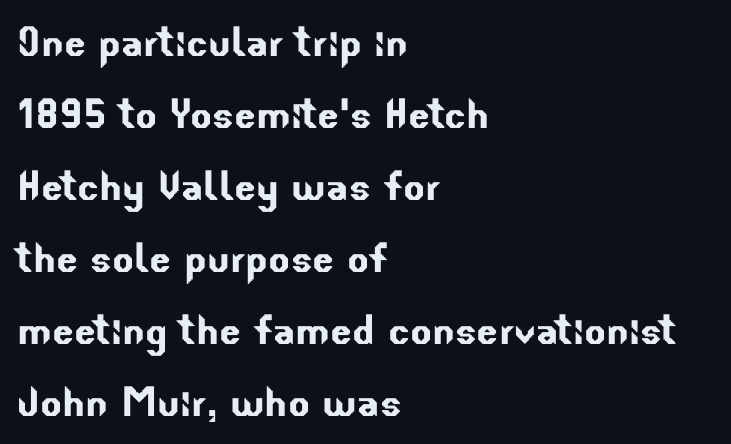
Summary of vertical rhythm: regular, with standard interline spacing. Spacing between characters is what you'd get straight out of the box. The type family on display is of the sans-serif kind. The typesetter chose a ragged-right arrangement here. Proportional: the letters do not fall into vertical columns.
